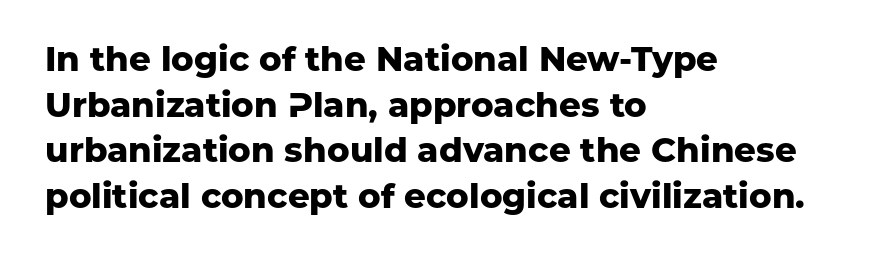
The image shows 34 px heavy sans-serif type, upright; set left-aligned, normal line spacing (1.34x), normal letter spacing, not underlined; low stroke contrast and a medium x-height.
